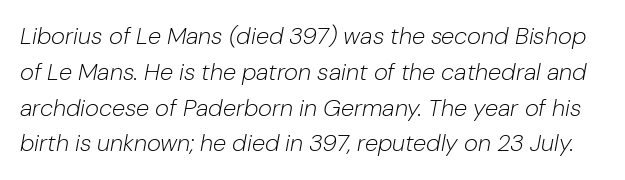
{"italic": "yes", "lean": "right", "slant_degrees": 10, "bold": "no", "underline": "no", "line_spacing": "normal", "line_spacing_ratio": 1.49, "letter_spacing": "normal", "letter_spacing_em": 0.0, "glyph_px": 24}
